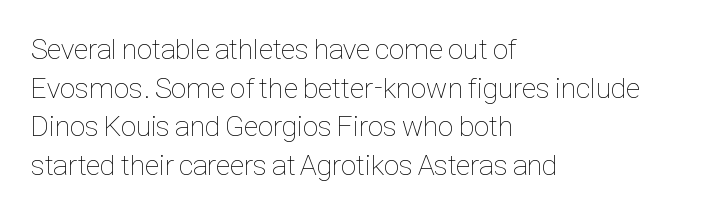
{"italic": "no", "bold": "no", "weight": "thin", "width": "condensed", "stroke_contrast": "low", "x_height": "medium", "monospaced": "no", "underline": "no", "align": "left", "line_spacing": "normal", "line_spacing_ratio": 1.33, "letter_spacing": "normal", "letter_spacing_em": 0.0, "glyph_px": 29}
